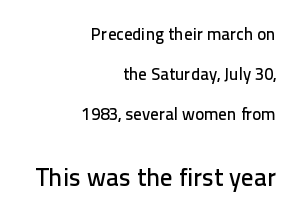
{"italic": "no", "underline": "no", "align": "right", "line_spacing": "loose", "line_spacing_ratio": 2.36, "letter_spacing": "normal", "letter_spacing_em": 0.0, "larger_block": "second", "size_ratio": 1.47, "glyph_px": 25}
